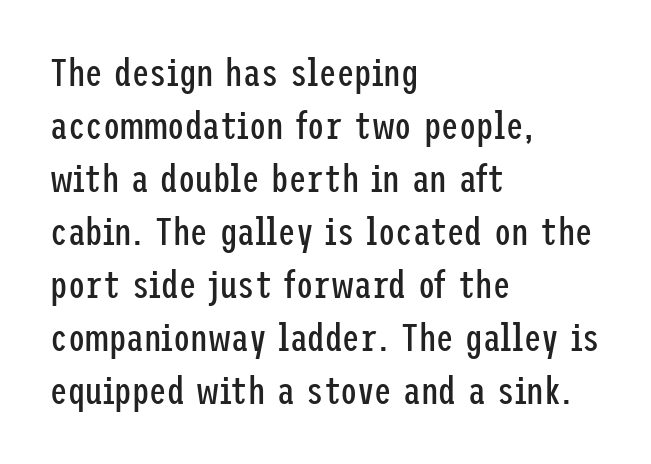
The image shows 39 px regular-weight, condensed sans-serif type, upright; set left-aligned, normal line spacing (1.36x), normal letter spacing, not underlined; low stroke contrast and a medium x-height.
